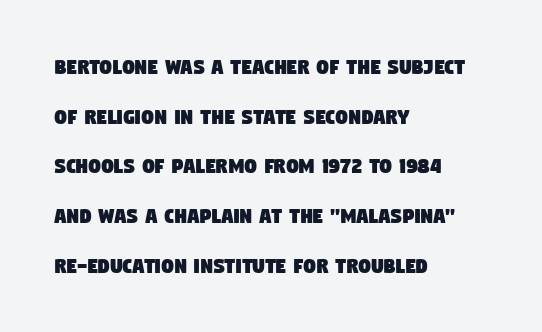
The image shows 24 px text type; set left-aligned, loose line spacing (2.07x), normal letter spacing, not underlined.
